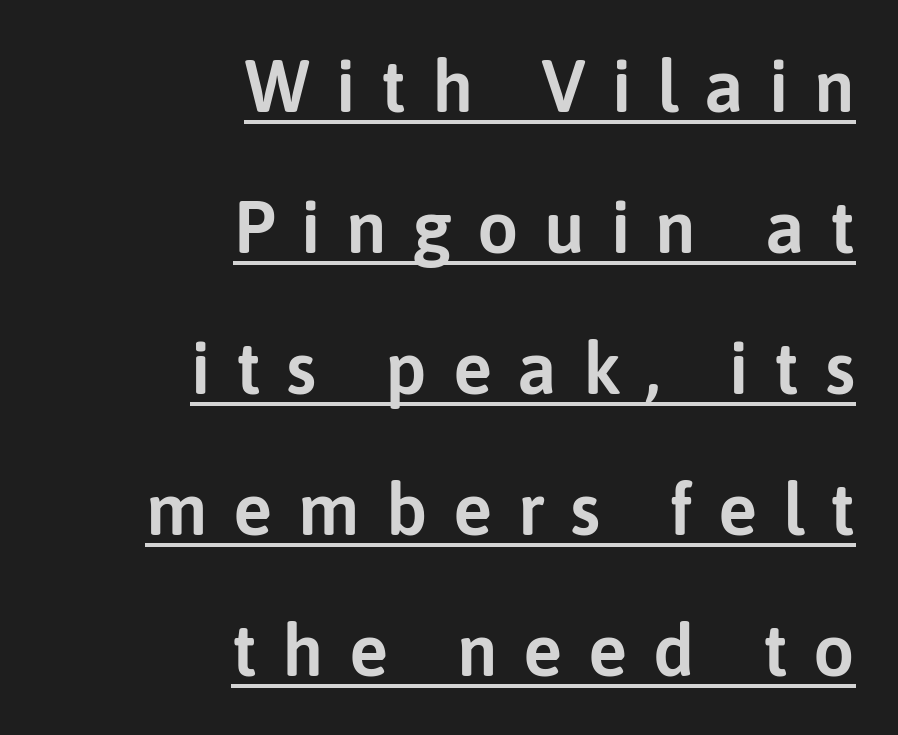
Does the type have serifs? No, each stem ends abruptly. This sample trades compactness for vertical openness between lines. Spacing verdict: proportional, widths tailored to each character. Notice how a bar underscores the lettering throughout.
